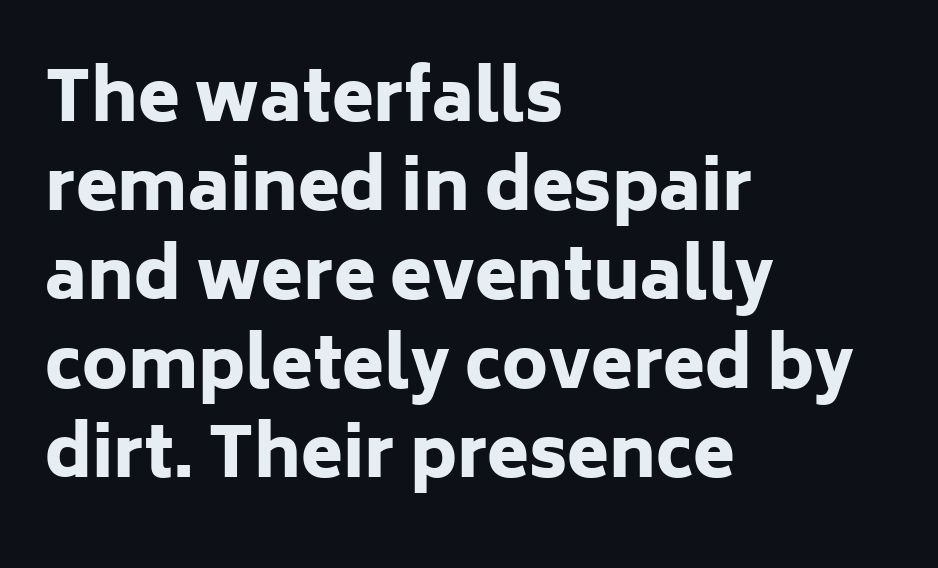
What weight is shown? A full bold with thick strokes. The passage shown is typeset with a sans-serif family. Type without underlining. Horizontal alignment here is leftward, the default for most running prose. Standard letterfit; no display-style spreading of the glyphs.
